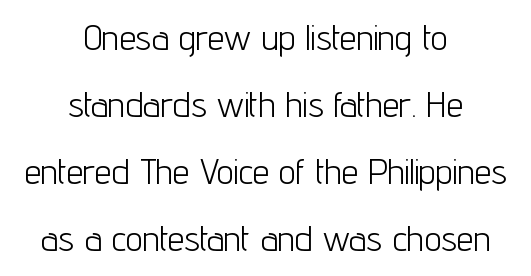
Q: Is the text bold? A: No.
Q: Is the text italic (slanted)? A: No, it is upright.
Q: Is the typeface a serif or a sans-serif typeface? A: Sans-serif.
Q: Is the text underlined? A: No.
Q: How is the paragraph aligned? A: Centered.
Q: Is the spacing between letters normal or unusually wide? A: Normal.
Q: Is the spacing between lines tight, normal or loose? A: Loose.
Q: Width (condensed, normal, or wide)? A: Condensed.
Q: Stroke contrast? A: Low.
Q: x-height? A: Medium.
Q: Monospaced? A: No.
